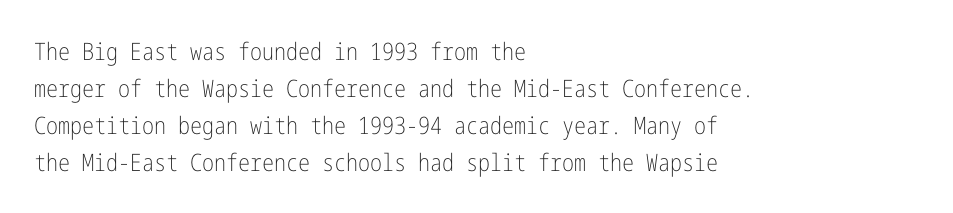
Q: Is the text bold? A: No.
Q: Is the text italic (slanted)? A: No, it is upright.
Q: Is the text underlined? A: No.
Q: How is the paragraph aligned? A: Left-aligned.
Q: Is the spacing between letters normal or unusually wide? A: Normal.
Q: Is the spacing between lines tight, normal or loose? A: Normal.
